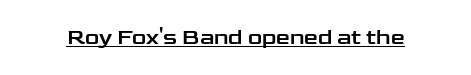
{"italic": "no", "underline": "yes", "letter_spacing": "normal", "letter_spacing_em": 0.0, "glyph_px": 22}
